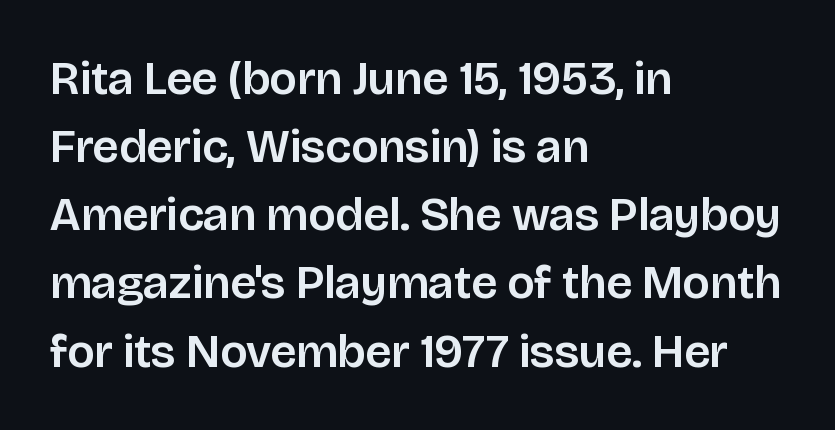
Q: Is the text italic (slanted)? A: No, it is upright.
Q: Is the typeface a serif or a sans-serif typeface? A: Sans-serif.
Q: Is the text underlined? A: No.
Q: How is the paragraph aligned? A: Left-aligned.
Q: Is the spacing between letters normal or unusually wide? A: Normal.
Q: Is the spacing between lines tight, normal or loose? A: Normal.
Q: Width (condensed, normal, or wide)? A: Normal.
Q: Stroke contrast? A: Low.
Q: x-height? A: Large.
Q: Monospaced? A: No.
